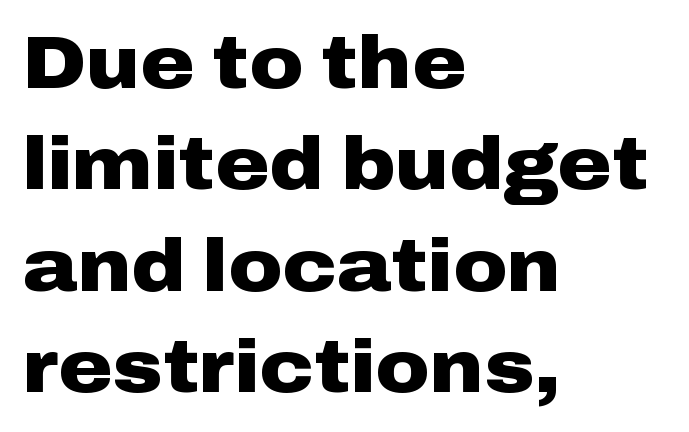
{"serif": "no", "italic": "no", "bold": "yes", "weight": "heavy", "width": "wide", "stroke_contrast": "low", "x_height": "medium", "monospaced": "no", "underline": "no", "align": "left", "line_spacing": "normal", "line_spacing_ratio": 1.37, "letter_spacing": "normal", "letter_spacing_em": 0.0, "glyph_px": 74}
